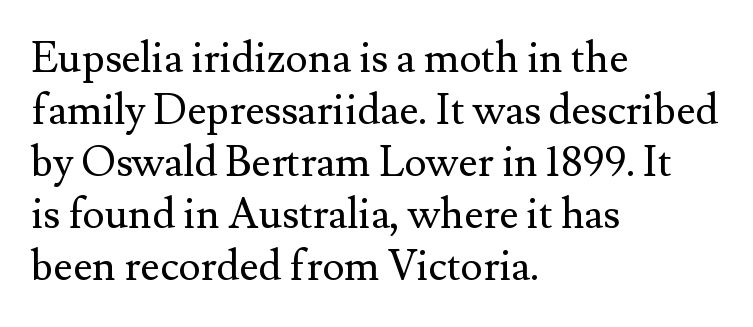
The image shows 42 px regular-weight serif type, upright; set left-aligned, line spacing 1.24x, normal letter spacing, not underlined; medium stroke contrast and a small x-height.
